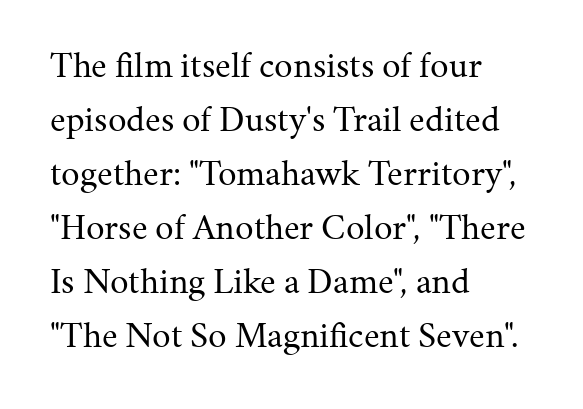
The image shows 37 px regular-weight serif type, upright; set left-aligned, normal line spacing (1.46x), normal letter spacing, not underlined; medium stroke contrast and a medium x-height.
